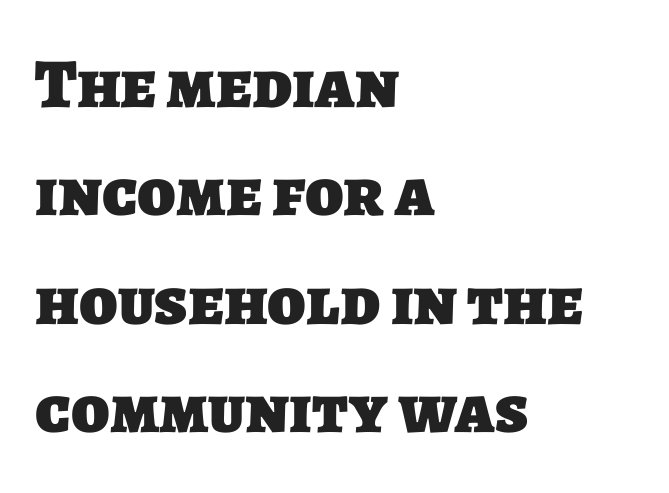
{"serif": "no", "bold": "yes", "weight": "heavy", "width": "normal", "stroke_contrast": "low", "x_height": "large", "monospaced": "no", "underline": "no", "align": "left", "line_spacing": "normal", "line_spacing_ratio": 1.55, "letter_spacing": "normal", "letter_spacing_em": 0.0, "glyph_px": 70}
